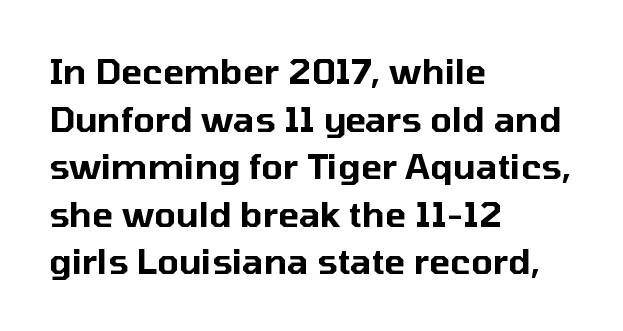
{"serif": "no", "italic": "no", "width": "normal", "stroke_contrast": "low", "x_height": "medium", "monospaced": "no", "underline": "no", "align": "left", "line_spacing": "normal", "line_spacing_ratio": 1.36, "letter_spacing": "normal", "letter_spacing_em": 0.0, "glyph_px": 35}
